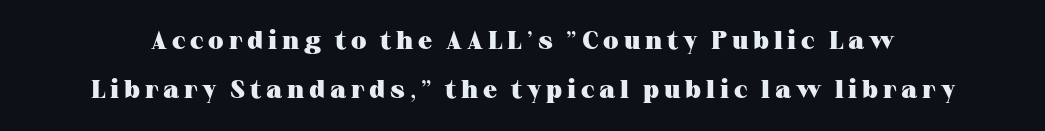
The image shows 25 px bold type, upright; set loose line spacing (1.98x), not underlined.
